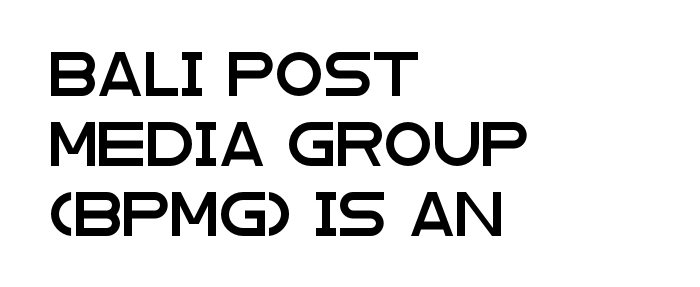
{"serif": "no", "italic": "no", "width": "wide", "stroke_contrast": "low", "x_height": "large", "monospaced": "no", "underline": "no", "align": "left", "line_spacing": "normal", "line_spacing_ratio": 1.59, "letter_spacing": "normal", "letter_spacing_em": 0.0, "glyph_px": 44}
